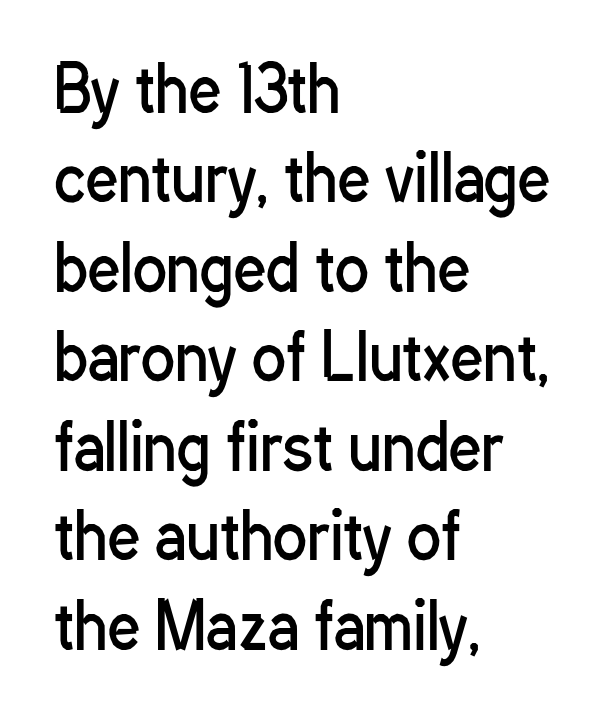
Q: Is the text bold? A: No.
Q: Is the text italic (slanted)? A: No, it is upright.
Q: Is the typeface a serif or a sans-serif typeface? A: Sans-serif.
Q: Is the text underlined? A: No.
Q: How is the paragraph aligned? A: Left-aligned.
Q: Is the spacing between letters normal or unusually wide? A: Normal.
Q: Is the spacing between lines tight, normal or loose? A: Normal.
Q: Width (condensed, normal, or wide)? A: Condensed.
Q: Stroke contrast? A: Low.
Q: x-height? A: Medium.
Q: Monospaced? A: No.
